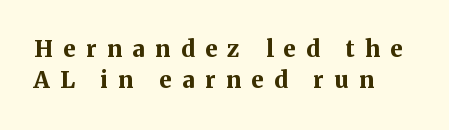
The image shows 23 px bold type, upright; set left-aligned, normal line spacing (1.35x), unusually wide letter spacing (+0.45 em), not underlined.
